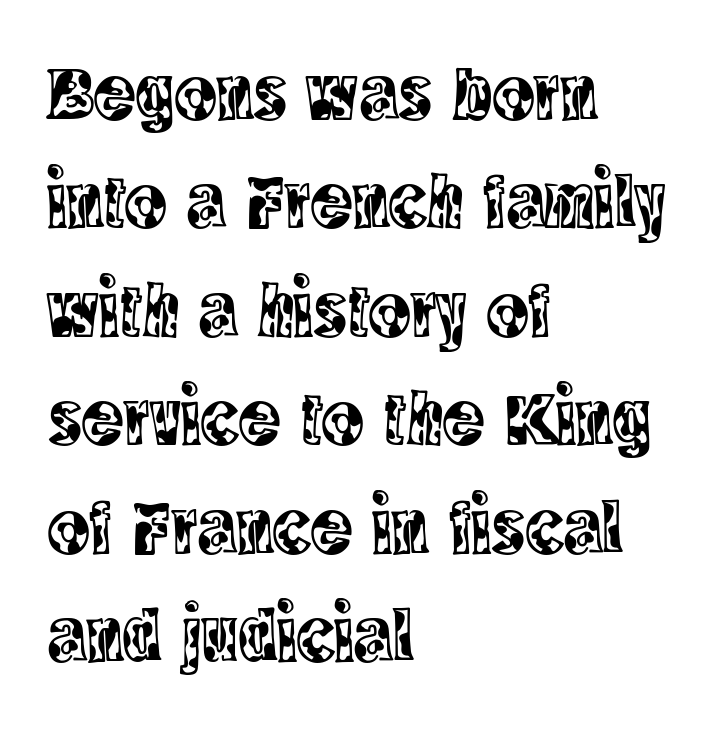
{"serif": "yes", "italic": "no", "width": "condensed", "x_height": "large", "monospaced": "no", "underline": "no", "align": "left", "line_spacing": "normal", "line_spacing_ratio": 1.39, "letter_spacing": "normal", "letter_spacing_em": 0.0, "glyph_px": 78}
